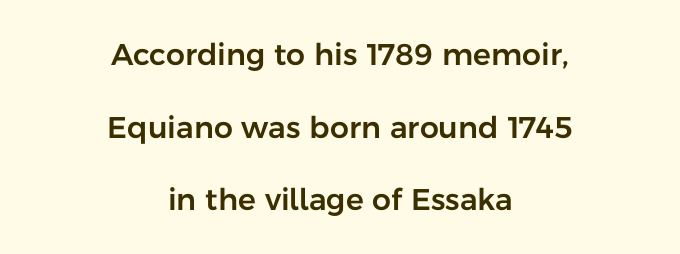
{"serif": "no", "italic": "no", "width": "normal", "stroke_contrast": "low", "x_height": "medium", "monospaced": "no", "underline": "no", "align": "center", "line_spacing": "loose", "line_spacing_ratio": 2.42, "letter_spacing": "normal", "letter_spacing_em": 0.0, "glyph_px": 30}
